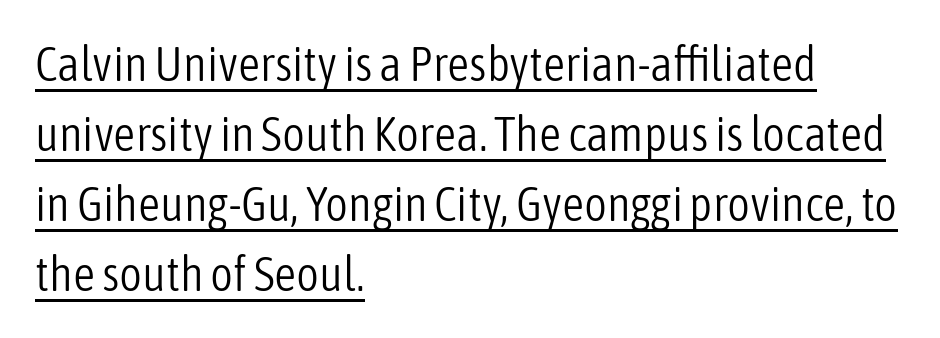
Q: Is the text bold? A: No.
Q: Is the text italic (slanted)? A: No, it is upright.
Q: Is the typeface a serif or a sans-serif typeface? A: Sans-serif.
Q: Is the text underlined? A: Yes.
Q: How is the paragraph aligned? A: Left-aligned.
Q: Is the spacing between letters normal or unusually wide? A: Normal.
Q: Is the spacing between lines tight, normal or loose? A: Normal.
Q: Width (condensed, normal, or wide)? A: Condensed.
Q: Stroke contrast? A: Low.
Q: x-height? A: Medium.
Q: Monospaced? A: No.
